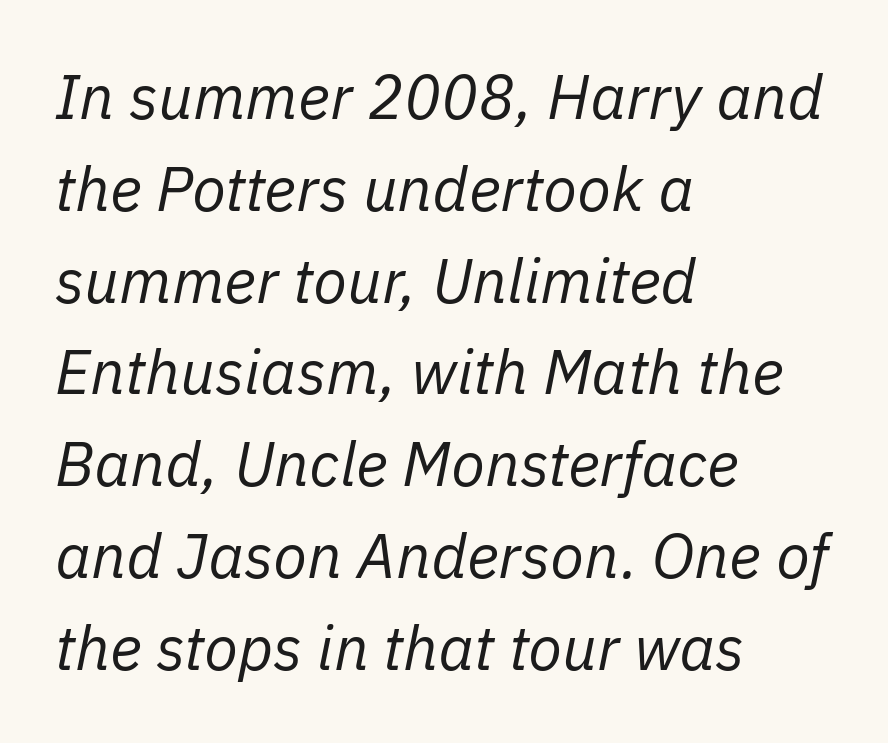
Q: Is the text bold? A: No.
Q: Is the text italic (slanted)? A: Yes, it leans right by about 11 degrees.
Q: Is the text underlined? A: No.
Q: How is the paragraph aligned? A: Left-aligned.
Q: Is the spacing between letters normal or unusually wide? A: Normal.
Q: Is the spacing between lines tight, normal or loose? A: Normal.
Q: Width (condensed, normal, or wide)? A: Normal.
Q: Stroke contrast? A: Low.
Q: x-height? A: Medium.
Q: Monospaced? A: No.
